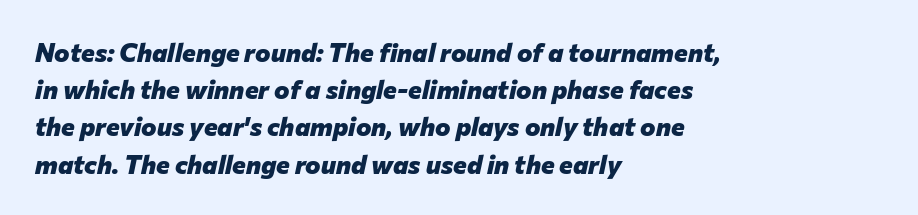
Summary of vertical rhythm: regular, with standard interline spacing. This rendering uses left alignment, leaving the right contour irregular. Compared with ordinary roman type, these characters are visibly tilted. Between one letter and the next there's only the usual sliver of space. Stroke thickness is high; the sample reads as a true bold. The words here are not underlined.
